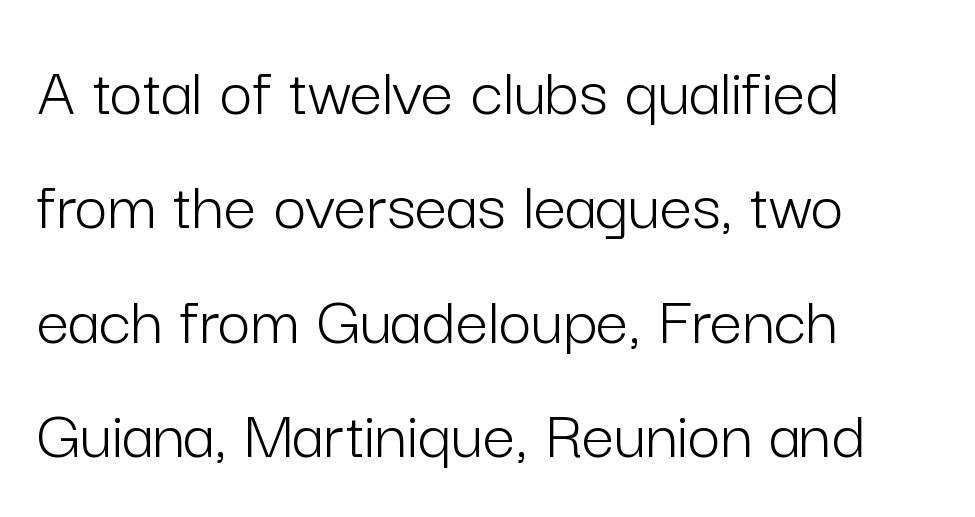
{"serif": "no", "italic": "no", "bold": "no", "weight": "light", "width": "normal", "stroke_contrast": "low", "x_height": "medium", "monospaced": "no", "underline": "no", "align": "left", "line_spacing": "normal", "line_spacing_ratio": 1.59, "letter_spacing": "normal", "letter_spacing_em": 0.0, "glyph_px": 72}
